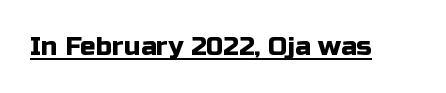
Posture: vertical. Is the letter spacing exaggerated? No — it looks like the ordinary default. These characters rest on top of a visible drawn line.
